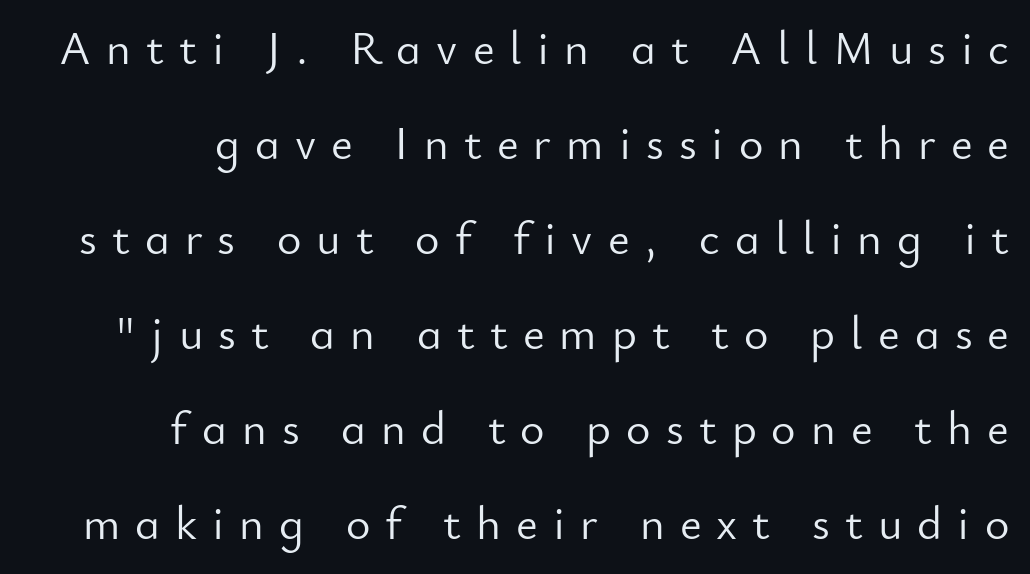
Horizontal bands of white between lines are thick stripes. Letter spacing: wide. Anything drawn beneath the words? Only blank space. A typesetter would label this face a sans. Proportional: the letters do not fall into vertical columns. In terms of posture, this sample is upright.
